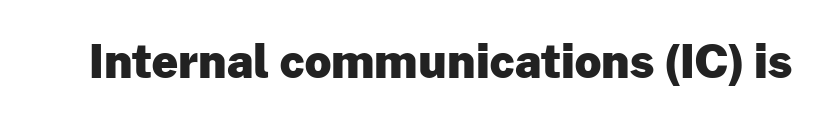
This rendering features lettering with no underline. The type sits square on the baseline with zero lean. Unlike a traditional serif, this face leaves its strokes unadorned. Is this a fixed-width face? No — the glyphs have proportional, varying widths.
